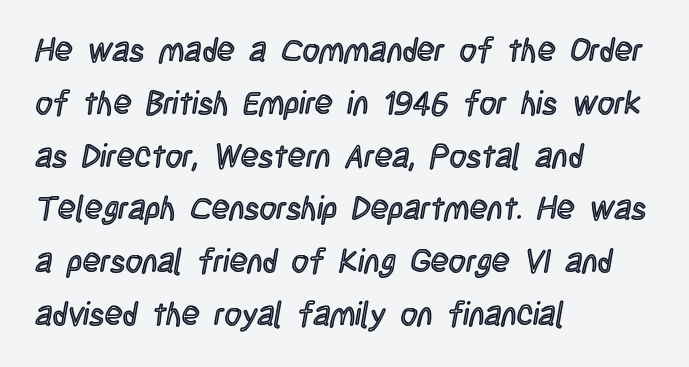
{"width": "condensed", "x_height": "large", "monospaced": "no", "underline": "no", "align": "left", "line_spacing": "normal", "line_spacing_ratio": 1.6, "letter_spacing": "normal", "letter_spacing_em": 0.0, "glyph_px": 33}
